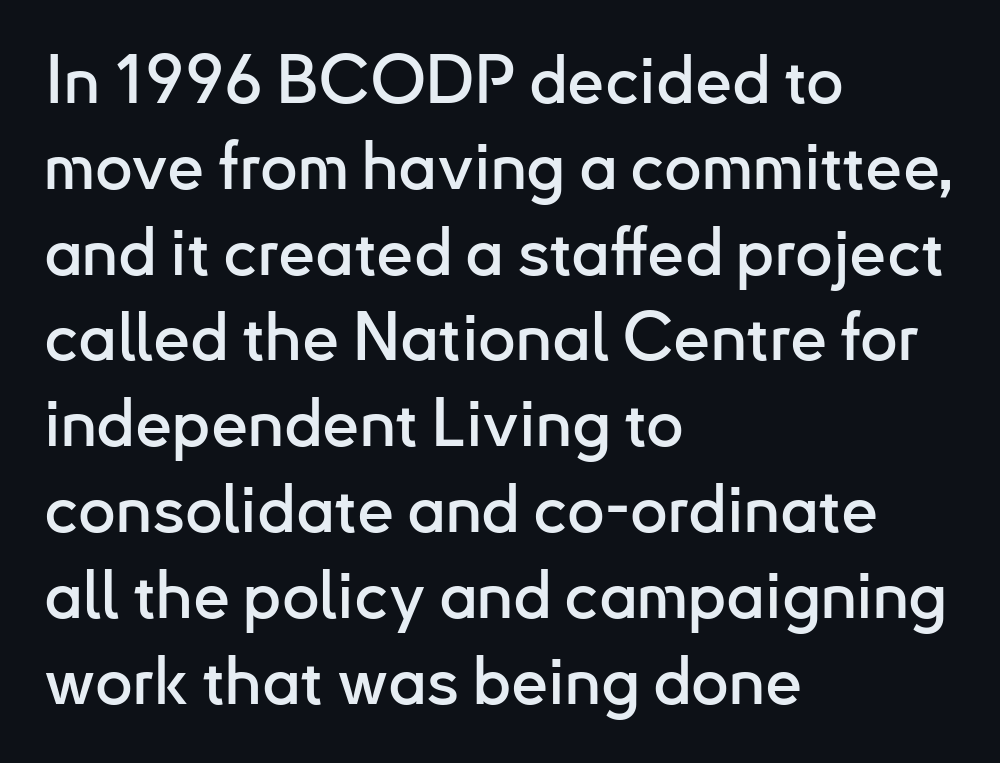
Whoever set this chose a conventional vertical rhythm. The paragraph has a hard left edge and a soft right edge. The letters carry no serifs — their stems end cleanly without finishing strokes. Here the glyphs are tracked normally, forming tight word shapes.
